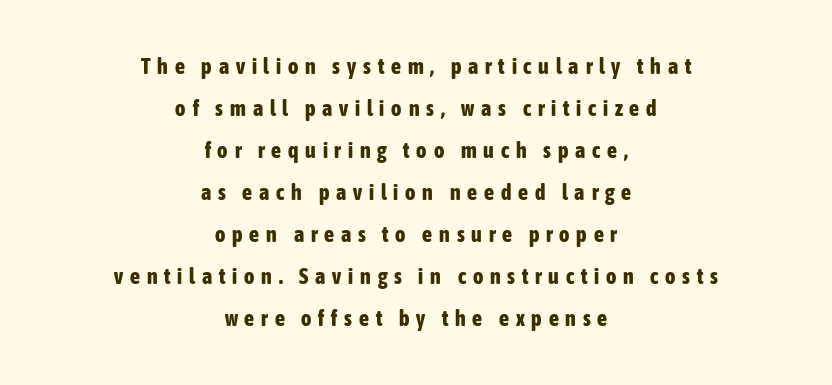
Q: Is the text bold? A: Yes.
Q: Is the text italic (slanted)? A: No, it is upright.
Q: Is the text underlined? A: No.
Q: How is the paragraph aligned? A: Centered.
Q: Is the spacing between letters normal or unusually wide? A: Unusually wide.
Q: Is the spacing between lines tight, normal or loose? A: Loose.
